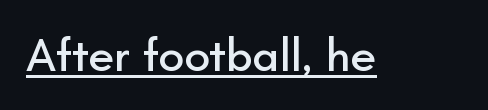
{"serif": "no", "italic": "no", "width": "normal", "stroke_contrast": "low", "x_height": "small", "monospaced": "no", "underline": "yes", "letter_spacing": "normal", "letter_spacing_em": 0.0, "glyph_px": 47}
